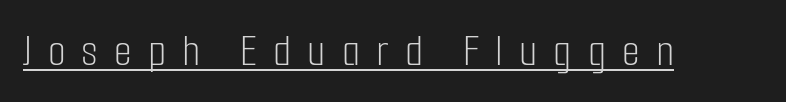
Q: Is the text bold? A: No.
Q: Is the text italic (slanted)? A: No, it is upright.
Q: Is the typeface a serif or a sans-serif typeface? A: Sans-serif.
Q: Is the text underlined? A: Yes.
Q: Is the spacing between letters normal or unusually wide? A: Unusually wide.
Q: Width (condensed, normal, or wide)? A: Condensed.
Q: Stroke contrast? A: Low.
Q: x-height? A: Medium.
Q: Monospaced? A: No.
